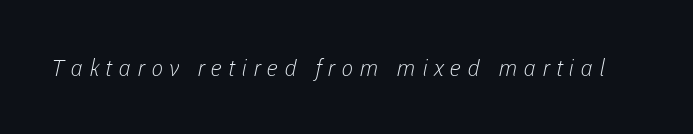
Q: Is the text bold? A: No.
Q: Is the text underlined? A: No.
Q: Is the spacing between letters normal or unusually wide? A: Unusually wide.
